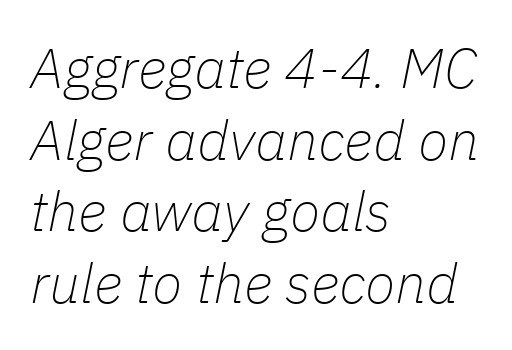
The image shows 56 px thin type, italic (leaning right); set left-aligned, normal line spacing (1.28x), normal letter spacing, not underlined; low stroke contrast and a medium x-height.
